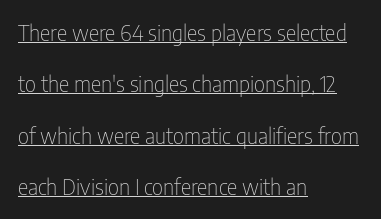
The image shows 22 px text type, upright; set left-aligned, loose line spacing (2.34x), normal letter spacing, underlined.
